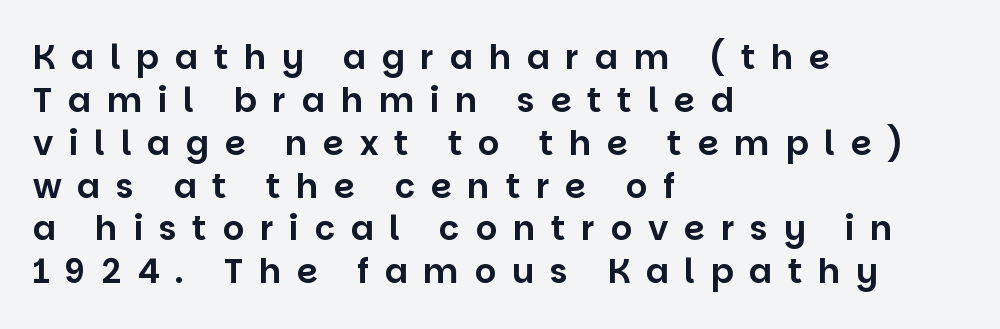
The image shows 34 px sans-serif type, upright; set left-aligned, normal line spacing (1.26x), unusually wide letter spacing (+0.46 em), not underlined; low stroke contrast and a large x-height.
